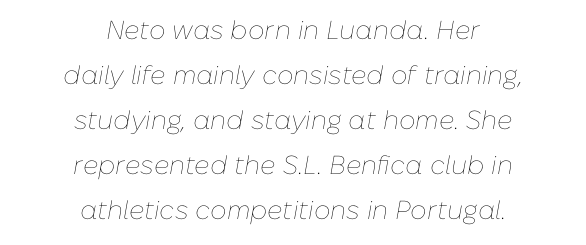
Q: Is the text bold? A: No.
Q: Is the text italic (slanted)? A: Yes, it leans right by about 10 degrees.
Q: Is the text underlined? A: No.
Q: How is the paragraph aligned? A: Centered.
Q: Is the spacing between letters normal or unusually wide? A: Normal.
